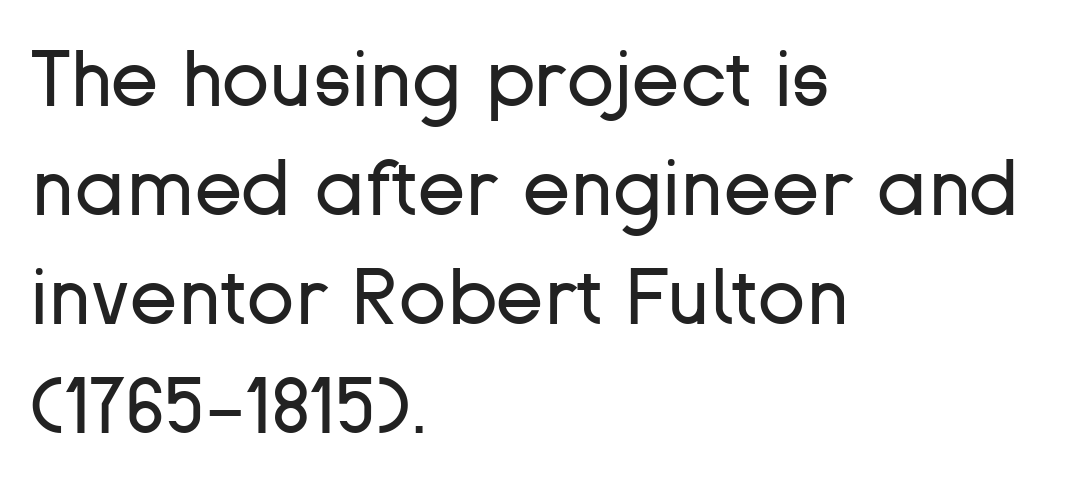
Counters stay open thanks to moderate or lighter strokes. The ragged edge is on the right, which tells us the setting is flush left. A sans-serif font was chosen for this passage. This sample uses plain, unmodified letter spacing. Every character sits straight up, as roman type does.
